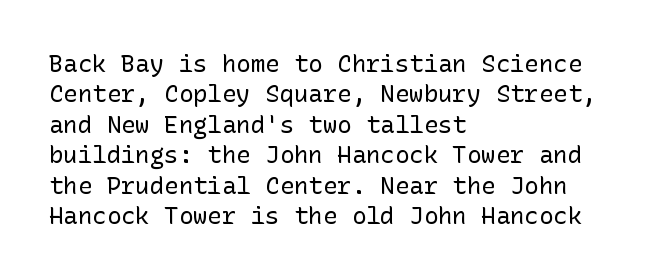
The image shows 24 px text type, upright; set left-aligned, normal line spacing (1.27x), normal letter spacing, not underlined.
